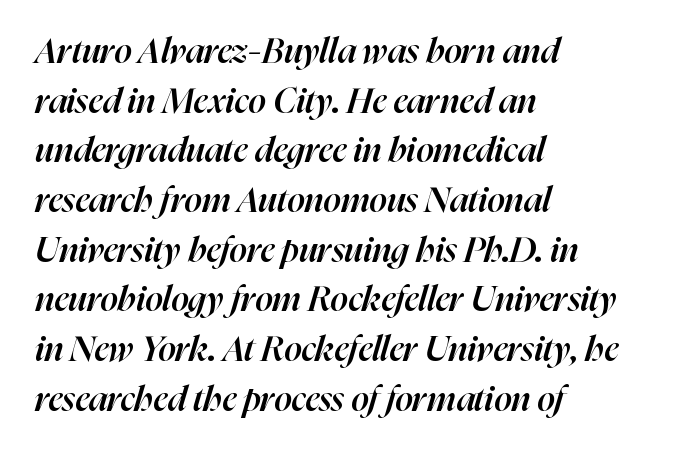
{"italic": "yes", "lean": "right", "slant_degrees": 16, "bold": "semi", "weight": "semibold", "width": "normal", "stroke_contrast": "high", "x_height": "medium", "monospaced": "no", "underline": "no", "align": "left", "line_spacing": "normal", "line_spacing_ratio": 1.42, "letter_spacing": "normal", "letter_spacing_em": 0.0, "glyph_px": 35}
